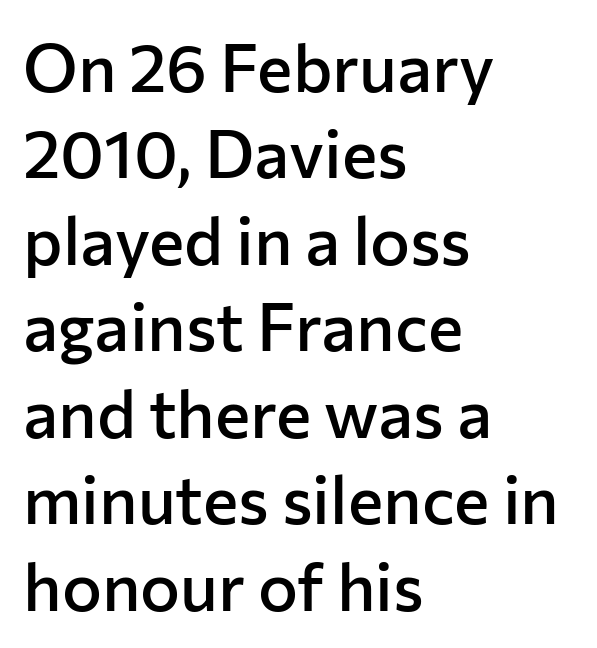
{"serif": "no", "italic": "no", "bold": "semi", "weight": "semibold", "width": "normal", "stroke_contrast": "low", "x_height": "medium", "monospaced": "no", "underline": "no", "align": "left", "line_spacing": "normal", "line_spacing_ratio": 1.29, "letter_spacing": "normal", "letter_spacing_em": 0.0, "glyph_px": 67}
